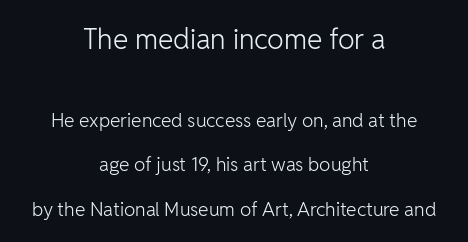
Q: Is the text bold? A: No.
Q: Is the text italic (slanted)? A: No, it is upright.
Q: Is the typeface a serif or a sans-serif typeface? A: Sans-serif.
Q: Is the text underlined? A: No.
Q: How is the paragraph aligned? A: Centered.
Q: Is the spacing between letters normal or unusually wide? A: Normal.
Q: Is the spacing between lines tight, normal or loose? A: Loose.
Q: Which block of text is set in a larger size, the first (top) or the second (bottom)? A: The first (top) one.
Q: Width (condensed, normal, or wide)? A: Normal.
Q: Stroke contrast? A: Low.
Q: x-height? A: Medium.
Q: Monospaced? A: No.
